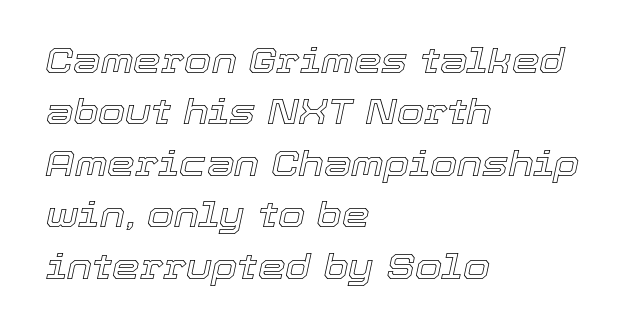
Q: Is the text italic (slanted)? A: Yes, it leans right by about 12 degrees.
Q: Is the text underlined? A: No.
Q: How is the paragraph aligned? A: Left-aligned.
Q: Is the spacing between letters normal or unusually wide? A: Normal.
Q: Is the spacing between lines tight, normal or loose? A: Normal.
Q: Width (condensed, normal, or wide)? A: Normal.
Q: x-height? A: Medium.
Q: Monospaced? A: No.
